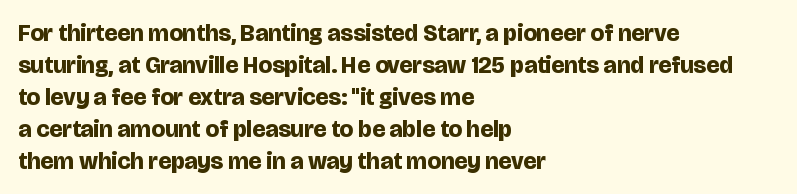
How are the letters spaced? Ordinarily, with no added tracking. Left-aligned paragraph, ragged on the right. The rows are spaced the way most documents space them. The glyphs are unaccompanied by any horizontal stroke below them. Weight check: bold — yes, fully. Ordinary non-slanted type is in use.
